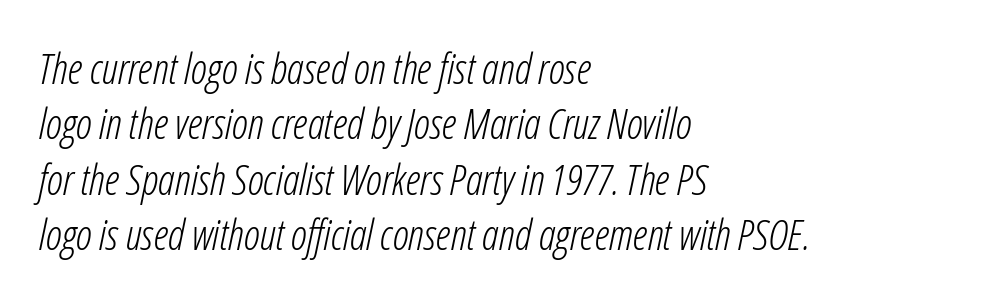
{"italic": "yes", "lean": "right", "slant_degrees": 12, "bold": "no", "weight": "light", "width": "condensed", "stroke_contrast": "low", "x_height": "medium", "monospaced": "no", "underline": "no", "align": "left", "line_spacing": "normal", "line_spacing_ratio": 1.32, "letter_spacing": "normal", "letter_spacing_em": 0.0, "glyph_px": 42}
